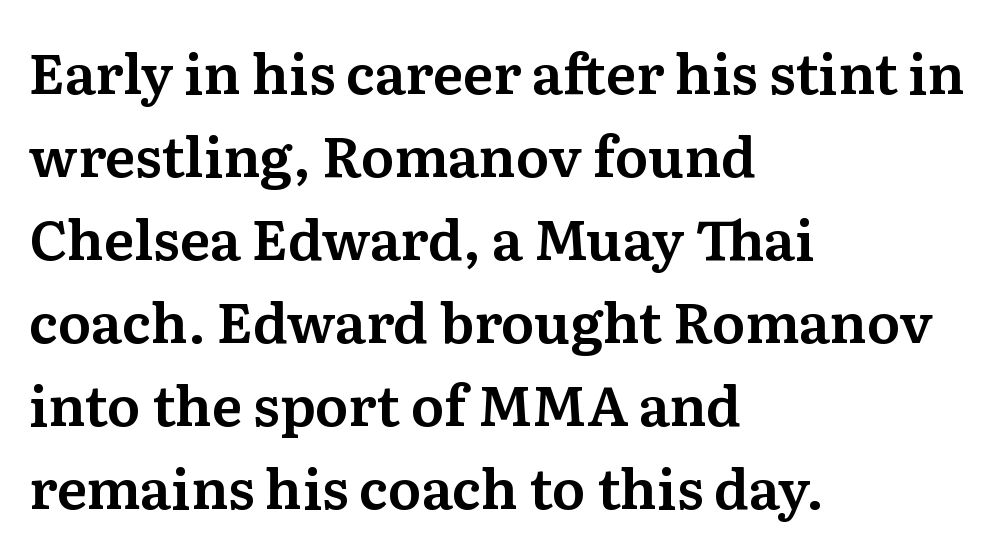
Q: Is the text italic (slanted)? A: No, it is upright.
Q: Is the typeface a serif or a sans-serif typeface? A: Serif.
Q: Is the text underlined? A: No.
Q: How is the paragraph aligned? A: Left-aligned.
Q: Is the spacing between letters normal or unusually wide? A: Normal.
Q: Is the spacing between lines tight, normal or loose? A: Normal.
Q: Width (condensed, normal, or wide)? A: Normal.
Q: Stroke contrast? A: Medium.
Q: x-height? A: Medium.
Q: Monospaced? A: No.
